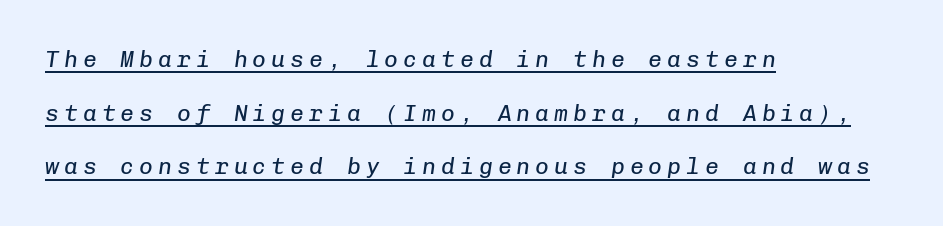
{"italic": "yes", "lean": "right", "slant_degrees": 8, "bold": "no", "underline": "yes", "align": "left", "line_spacing": "loose", "line_spacing_ratio": 2.33, "letter_spacing": "wide", "letter_spacing_em": 0.22, "glyph_px": 23}
